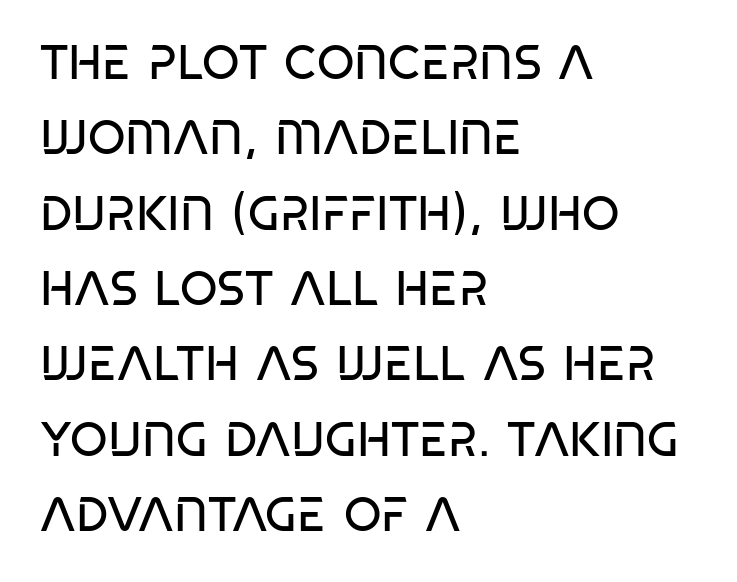
{"serif": "no", "italic": "no", "bold": "no", "weight": "regular", "width": "condensed", "stroke_contrast": "low", "x_height": "large", "monospaced": "no", "underline": "no", "align": "left", "line_spacing": "normal", "line_spacing_ratio": 1.57, "letter_spacing": "normal", "letter_spacing_em": 0.0, "glyph_px": 48}
